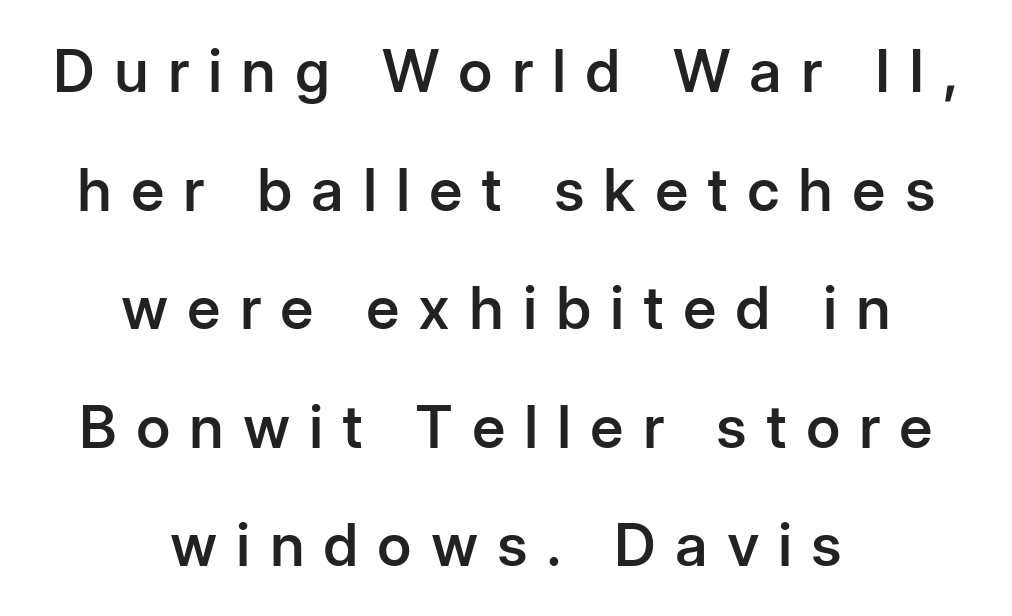
{"serif": "no", "italic": "no", "bold": "semi", "weight": "semibold", "width": "normal", "stroke_contrast": "low", "x_height": "medium", "monospaced": "no", "underline": "no", "align": "center", "line_spacing": "loose", "line_spacing_ratio": 2.01, "letter_spacing": "wide", "letter_spacing_em": 0.32, "glyph_px": 59}
